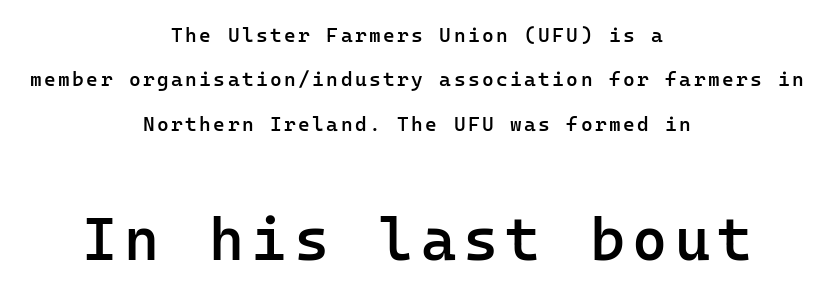
Q: Is the text bold? A: Semi-bold.
Q: Is the text italic (slanted)? A: No, it is upright.
Q: Is the typeface a serif or a sans-serif typeface? A: Sans-serif.
Q: Is the text underlined? A: No.
Q: How is the paragraph aligned? A: Centered.
Q: Is the spacing between lines tight, normal or loose? A: Loose.
Q: Which block of text is set in a larger size, the first (top) or the second (bottom)? A: The second (bottom) one.
Q: Width (condensed, normal, or wide)? A: Normal.
Q: Stroke contrast? A: Low.
Q: x-height? A: Medium.
Q: Monospaced? A: Yes.
